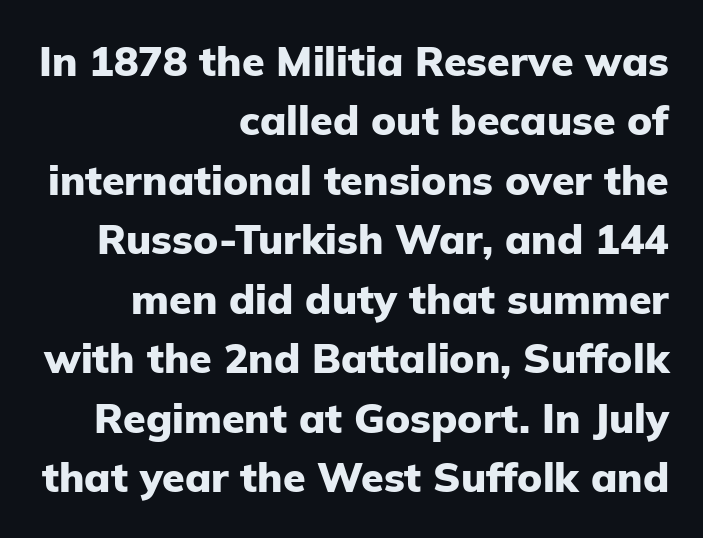
{"serif": "no", "italic": "no", "bold": "yes", "weight": "heavy", "width": "normal", "stroke_contrast": "low", "x_height": "medium", "monospaced": "no", "underline": "no", "align": "right", "line_spacing": "normal", "line_spacing_ratio": 1.45, "letter_spacing": "normal", "letter_spacing_em": 0.0, "glyph_px": 41}
